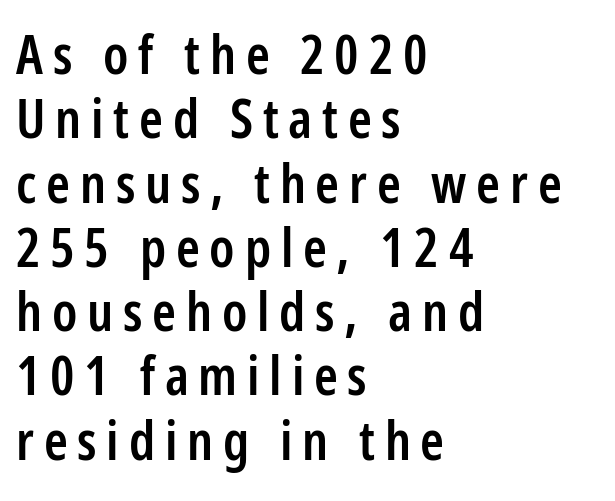
The image shows 54 px semibold, condensed sans-serif type, upright; set left-aligned, line spacing 1.19x, not underlined; low stroke contrast and a medium x-height.
